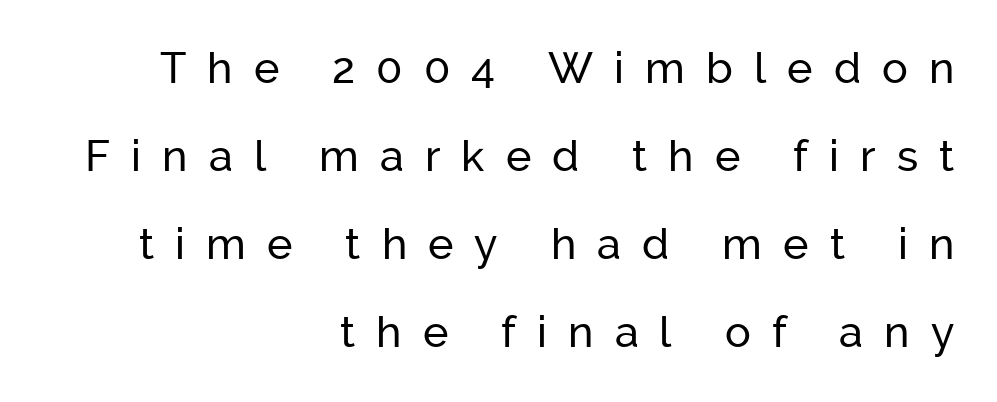
Q: Is the text italic (slanted)? A: No, it is upright.
Q: Is the typeface a serif or a sans-serif typeface? A: Sans-serif.
Q: Is the text underlined? A: No.
Q: How is the paragraph aligned? A: Right-aligned.
Q: Is the spacing between letters normal or unusually wide? A: Unusually wide.
Q: Is the spacing between lines tight, normal or loose? A: Loose.
Q: Width (condensed, normal, or wide)? A: Normal.
Q: Stroke contrast? A: Low.
Q: x-height? A: Medium.
Q: Monospaced? A: No.
